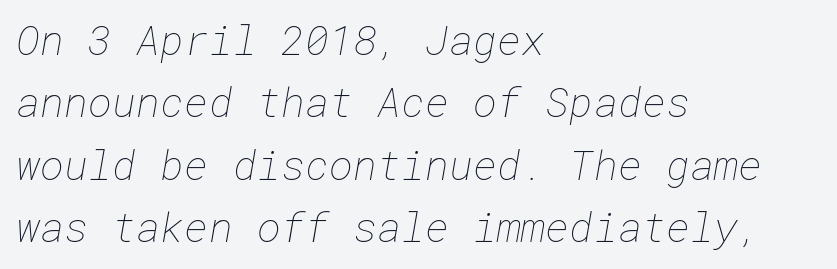
Q: Is the text bold? A: No.
Q: Is the text underlined? A: No.
Q: How is the paragraph aligned? A: Left-aligned.
Q: Is the spacing between letters normal or unusually wide? A: Normal.
Q: Is the spacing between lines tight, normal or loose? A: Normal.
Q: Width (condensed, normal, or wide)? A: Normal.
Q: Stroke contrast? A: Low.
Q: x-height? A: Medium.
